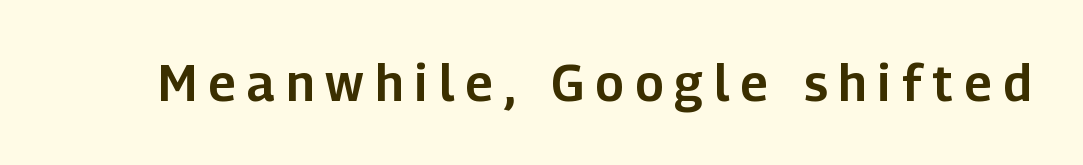
The image shows 50 px sans-serif type, upright; set unusually wide letter spacing (+0.23 em), not underlined; low stroke contrast and a medium x-height.
